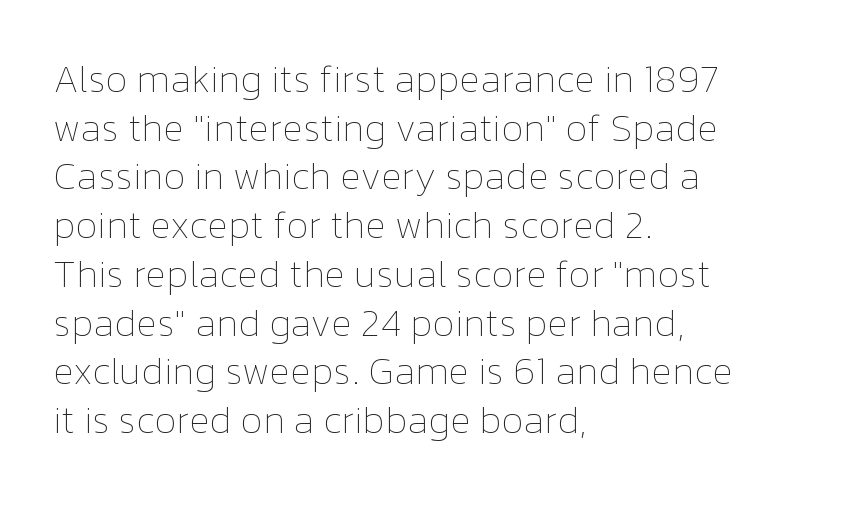
{"italic": "no", "bold": "no", "weight": "thin", "width": "normal", "stroke_contrast": "low", "x_height": "medium", "monospaced": "no", "underline": "no", "align": "left", "line_spacing": "normal", "line_spacing_ratio": 1.25, "letter_spacing": "normal", "letter_spacing_em": 0.0, "glyph_px": 39}
